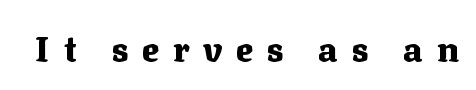
A roman cut, with each character standing at attention. Here the designer chose a conventional face with non-uniform glyph widths. Plenty of ink on the page — the face is bold. You could only call the tracking loose — the letters float apart. Words float on clear page, feet unadorned. Type style note: has serifs.
